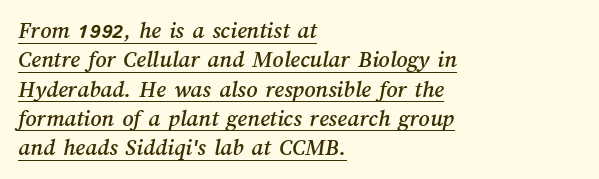
The image shows 24 px text type; set left-aligned, line spacing 1.22x, normal letter spacing, underlined.
